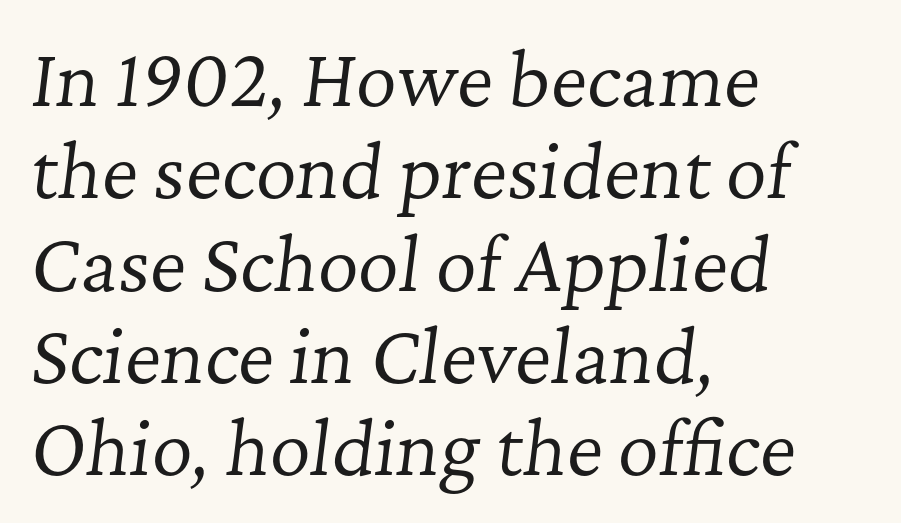
The image shows 71 px regular-weight serif type, italic (leaning right); set left-aligned, normal line spacing (1.3x), normal letter spacing, not underlined; low stroke contrast and a medium x-height.
